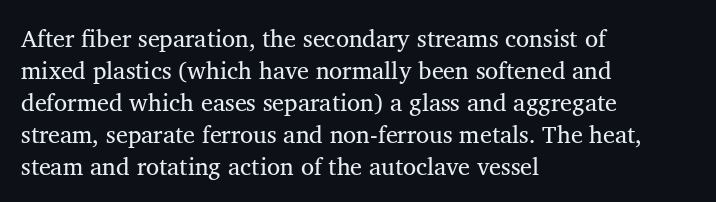
The image shows 24 px text type, upright; set left-aligned, normal line spacing (1.33x), normal letter spacing, not underlined.
